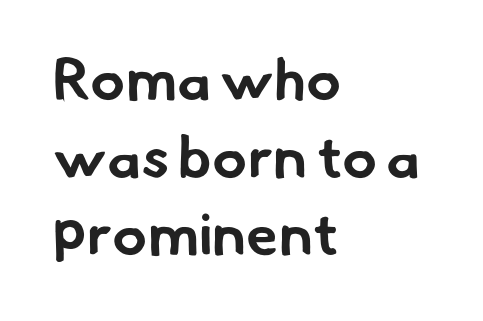
Reading down the block, your eye returns to a fixed left position each line. Plain, unruled lines of type. Compared with typical paragraphs, the rows here are spaced about the same. Short note: letters normally spaced. Each letter keeps its own natural width here, so spacing adapts to shape. What weight is shown? A full bold with thick strokes.
